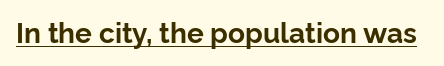
{"serif": "no", "italic": "no", "bold": "yes", "weight": "bold", "width": "normal", "stroke_contrast": "low", "x_height": "medium", "monospaced": "no", "underline": "yes", "letter_spacing": "normal", "letter_spacing_em": 0.0, "glyph_px": 28}
